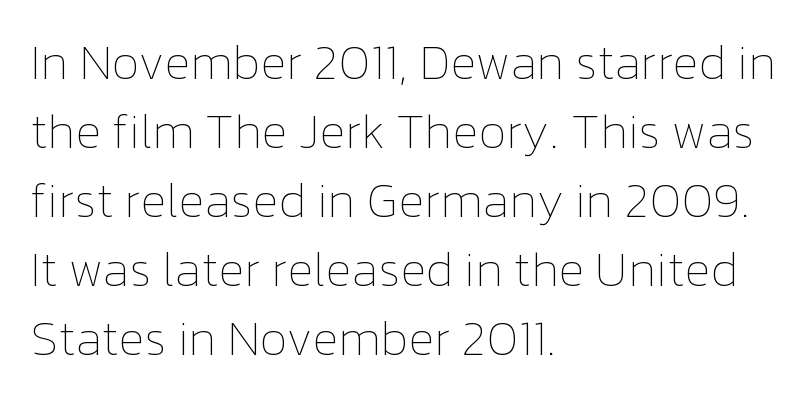
The image shows 49 px thin type, upright; set left-aligned, normal line spacing (1.41x), normal letter spacing, not underlined; low stroke contrast and a medium x-height.
